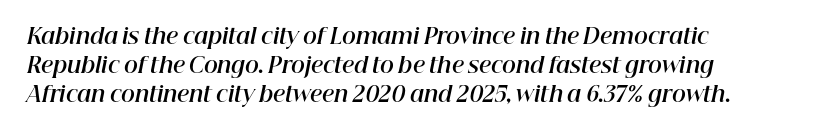
{"italic": "yes", "lean": "right", "slant_degrees": 12, "bold": "yes", "underline": "no", "align": "left", "line_spacing": "normal", "line_spacing_ratio": 1.37, "letter_spacing": "normal", "letter_spacing_em": 0.0, "glyph_px": 21}
